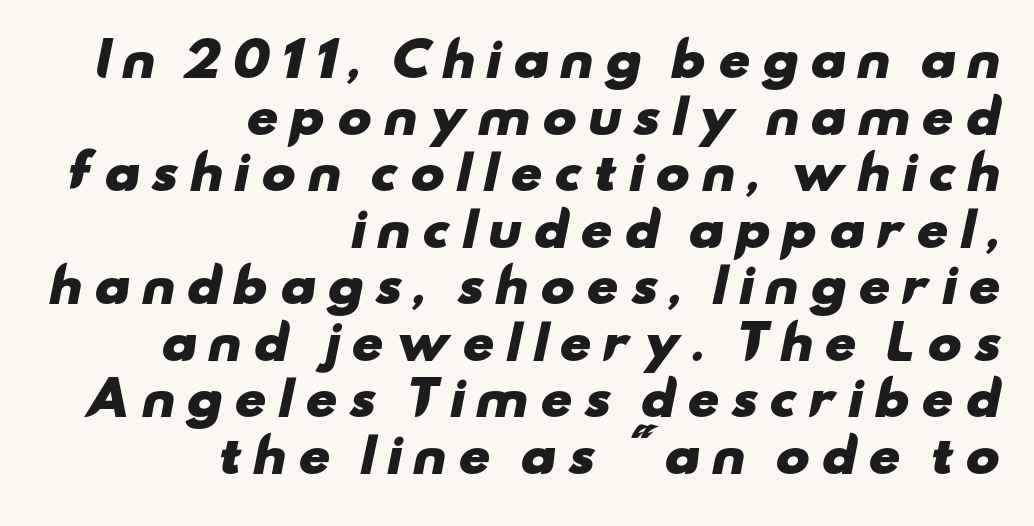
Q: Is the text bold? A: Yes.
Q: Is the typeface a serif or a sans-serif typeface? A: Sans-serif.
Q: Is the text underlined? A: No.
Q: How is the paragraph aligned? A: Right-aligned.
Q: Is the spacing between letters normal or unusually wide? A: Unusually wide.
Q: Width (condensed, normal, or wide)? A: Wide.
Q: Stroke contrast? A: Low.
Q: x-height? A: Small.
Q: Monospaced? A: No.
